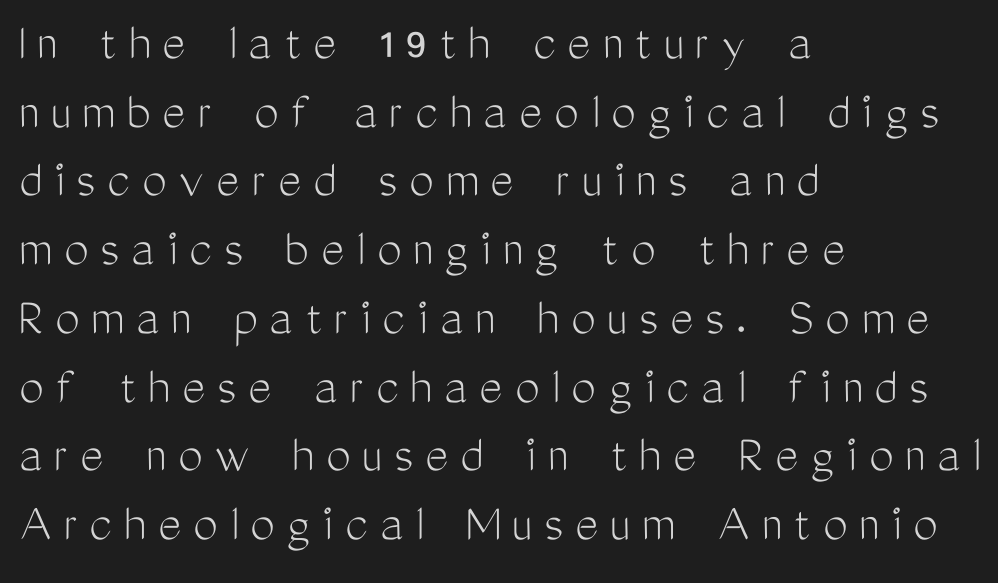
Q: Is the text bold? A: No.
Q: Is the text italic (slanted)? A: No, it is upright.
Q: Is the typeface a serif or a sans-serif typeface? A: Sans-serif.
Q: Is the text underlined? A: No.
Q: How is the paragraph aligned? A: Left-aligned.
Q: Is the spacing between letters normal or unusually wide? A: Unusually wide.
Q: Is the spacing between lines tight, normal or loose? A: Normal.
Q: Width (condensed, normal, or wide)? A: Condensed.
Q: Stroke contrast? A: Medium.
Q: x-height? A: Medium.
Q: Monospaced? A: No.
